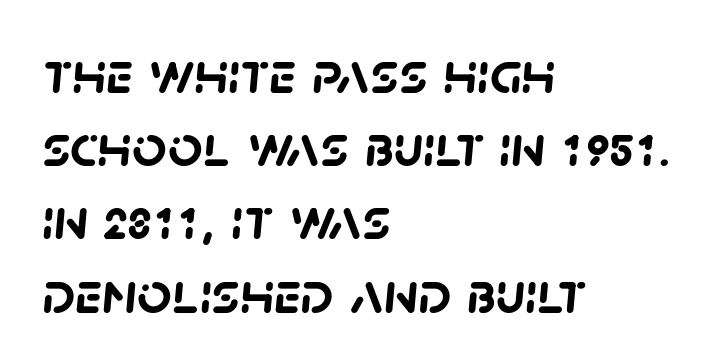
{"serif": "no", "bold": "yes", "weight": "semibold", "width": "normal", "stroke_contrast": "low", "x_height": "large", "monospaced": "no", "underline": "no", "align": "left", "line_spacing_ratio": 1.22, "letter_spacing": "normal", "letter_spacing_em": 0.0, "glyph_px": 60}
